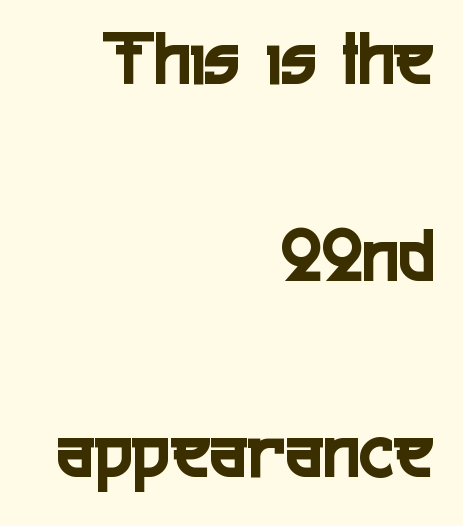
{"serif": "no", "italic": "no", "width": "condensed", "x_height": "medium", "monospaced": "no", "underline": "no", "align": "right", "line_spacing": "loose", "line_spacing_ratio": 2.49, "letter_spacing": "normal", "letter_spacing_em": 0.0, "glyph_px": 79}
